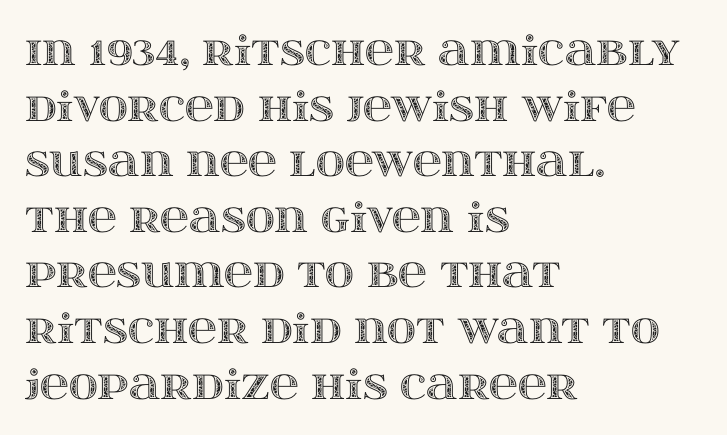
Q: Is the text italic (slanted)? A: No, it is upright.
Q: Is the text underlined? A: No.
Q: How is the paragraph aligned? A: Left-aligned.
Q: Is the spacing between letters normal or unusually wide? A: Normal.
Q: Is the spacing between lines tight, normal or loose? A: Normal.
Q: Width (condensed, normal, or wide)? A: Wide.
Q: x-height? A: Large.
Q: Monospaced? A: No.
